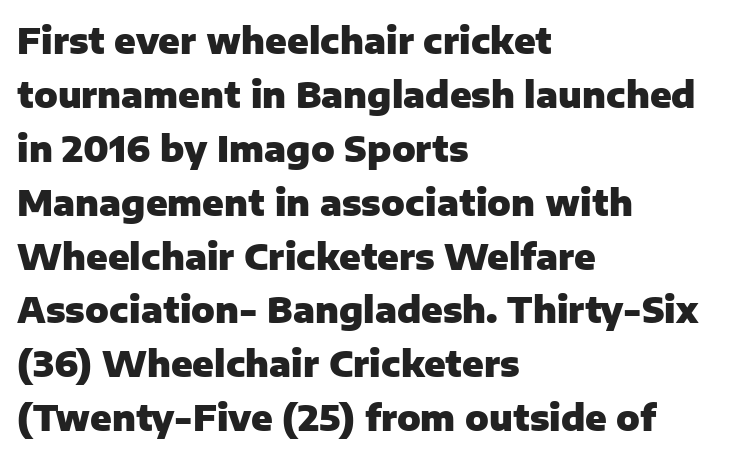
Q: Is the text bold? A: Yes.
Q: Is the text italic (slanted)? A: No, it is upright.
Q: Is the typeface a serif or a sans-serif typeface? A: Sans-serif.
Q: Is the text underlined? A: No.
Q: How is the paragraph aligned? A: Left-aligned.
Q: Is the spacing between letters normal or unusually wide? A: Normal.
Q: Is the spacing between lines tight, normal or loose? A: Normal.
Q: Width (condensed, normal, or wide)? A: Normal.
Q: Stroke contrast? A: Low.
Q: x-height? A: Medium.
Q: Monospaced? A: No.
